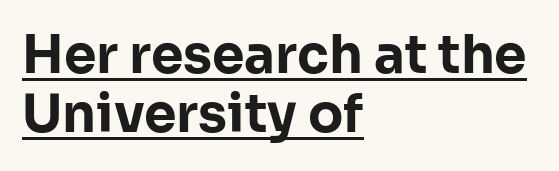
The image shows 52 px bold sans-serif type, upright; set left-aligned, tight line spacing (1.14x), normal letter spacing, underlined; low stroke contrast and a medium x-height.
